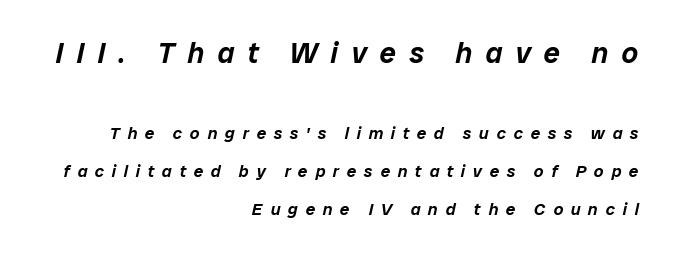
Quick note: interline space is abundant. Look at the tracking — it's clearly loosened, letters drifting apart. Honestly, there is no underline to notice here at all. The rendering shrinks the type as you move from the upper chunk to the lower. Is the block centered? No — it sits flush against the right margin. The passage shown is typed in a proportional face where columns would drift.
